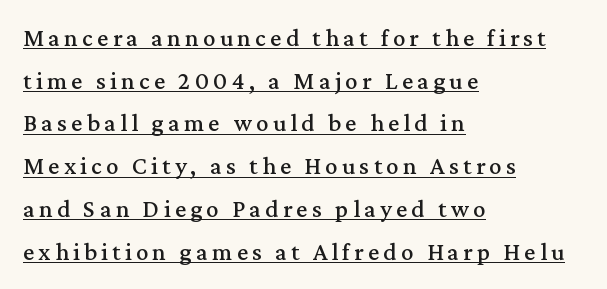
The image shows 25 px text type, upright; set left-aligned, line spacing 1.71x, underlined.
